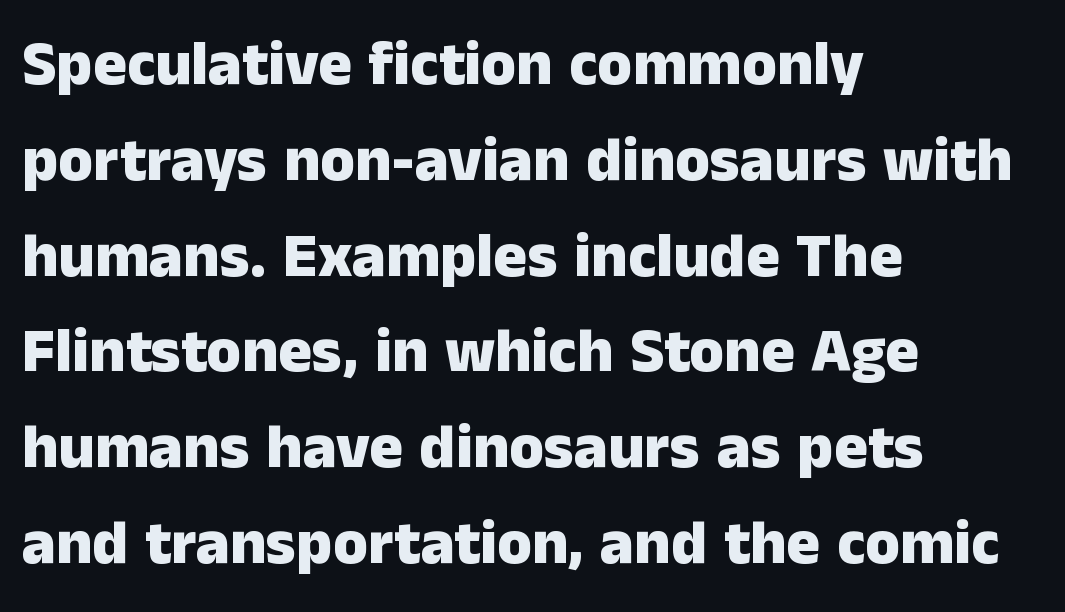
This sample has the flowing, uneven cadence of proportional lettering. Successive baselines arrive at the customary interval. This rendering employs a face without finishing strokes, i.e., a sans-serif. When letters stand straight like this, we call the style roman or upright. Default kerning and tracking; the words read as compact shapes.
